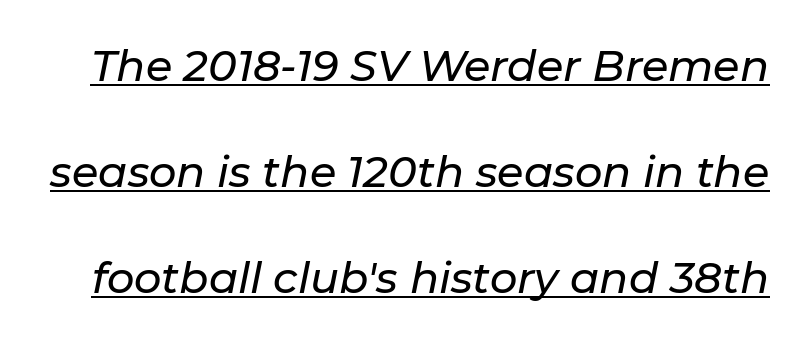
The image shows 43 px text type, italic (leaning right); set loose line spacing (2.47x), normal letter spacing, underlined; low stroke contrast and a medium x-height.
